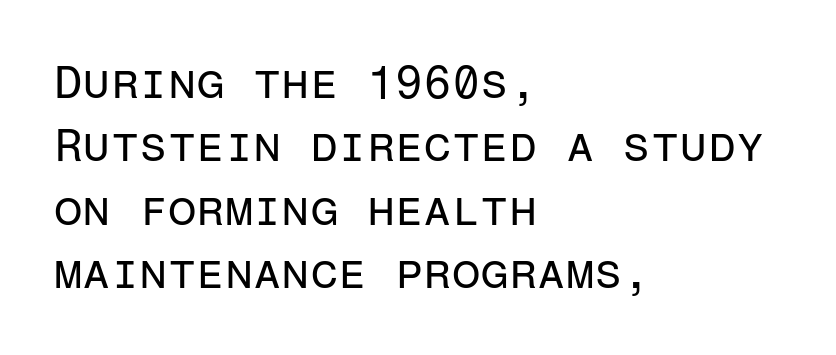
Q: Is the text bold? A: No.
Q: Is the text italic (slanted)? A: No, it is upright.
Q: Is the typeface a serif or a sans-serif typeface? A: Sans-serif.
Q: Is the text underlined? A: No.
Q: How is the paragraph aligned? A: Left-aligned.
Q: Is the spacing between letters normal or unusually wide? A: Normal.
Q: Is the spacing between lines tight, normal or loose? A: Normal.
Q: Width (condensed, normal, or wide)? A: Normal.
Q: Stroke contrast? A: Low.
Q: x-height? A: Medium.
Q: Monospaced? A: Yes.
